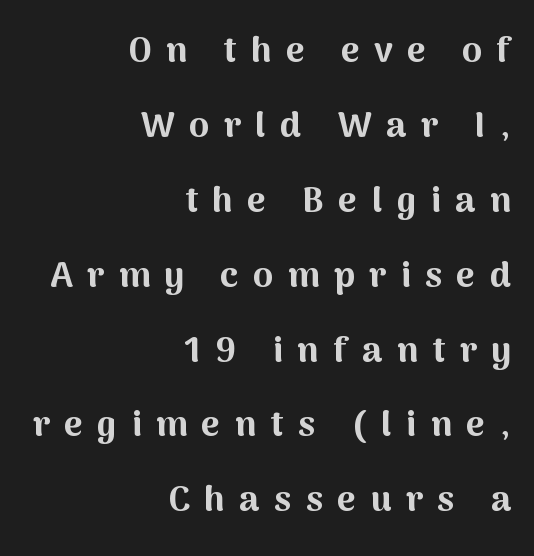
Baseline-to-baseline distance is far greater than the letter height. Descenders are the only things crossing below the line. Note the varied advance widths — an 'i' is clearly narrower than an 'm'. Heft: maximum for text — a bold.
